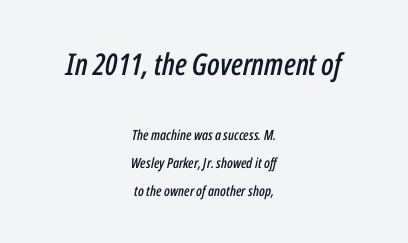
{"italic": "yes", "lean": "right", "slant_degrees": 12, "width": "condensed", "stroke_contrast": "low", "x_height": "medium", "monospaced": "no", "underline": "no", "align": "center", "line_spacing": "loose", "line_spacing_ratio": 1.98, "letter_spacing": "normal", "letter_spacing_em": 0.0, "larger_block": "first", "size_ratio": 2.14, "glyph_px": 30}
